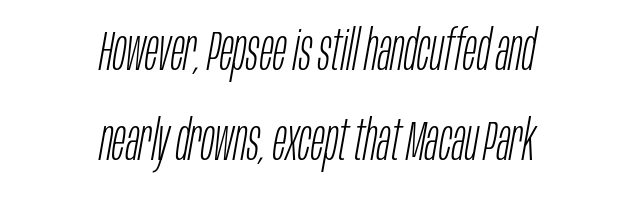
{"italic": "yes", "lean": "right", "slant_degrees": 10, "bold": "no", "weight": "light", "width": "condensed", "stroke_contrast": "low", "x_height": "large", "monospaced": "no", "underline": "no", "align": "center", "line_spacing": "normal", "line_spacing_ratio": 1.61, "letter_spacing": "normal", "letter_spacing_em": 0.0, "glyph_px": 56}
